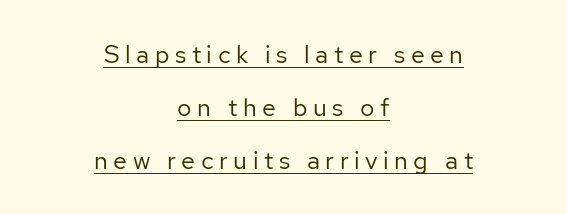
The image shows 25 px text type, upright; set centered, loose line spacing (2.12x), unusually wide letter spacing (+0.22 em), underlined.
